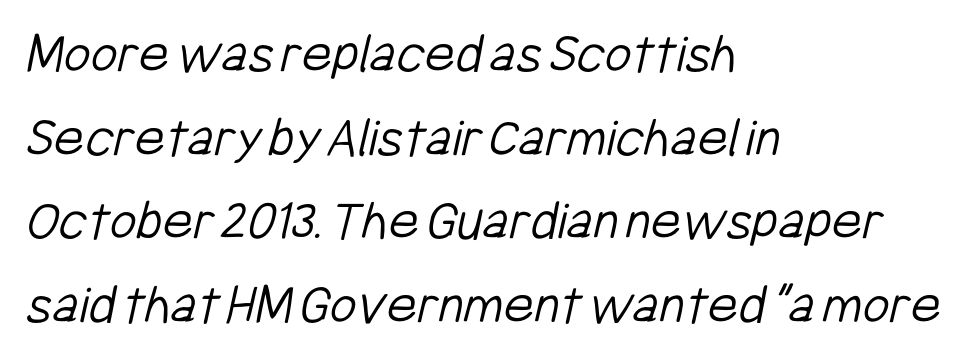
{"serif": "no", "bold": "no", "weight": "light", "width": "condensed", "stroke_contrast": "low", "x_height": "medium", "monospaced": "no", "underline": "no", "align": "left", "line_spacing": "normal", "line_spacing_ratio": 1.44, "letter_spacing": "normal", "letter_spacing_em": 0.0, "glyph_px": 58}
